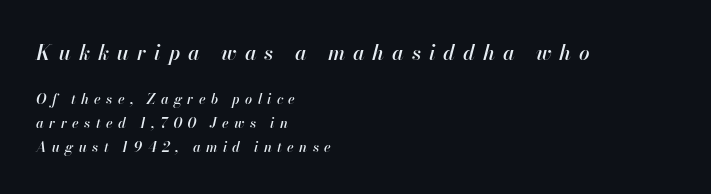
The image shows 21 px text type, italic (leaning right); set left-aligned, normal line spacing (1.69x), unusually wide letter spacing (+0.38 em), not underlined; the first (top) block is 1.5x larger.
